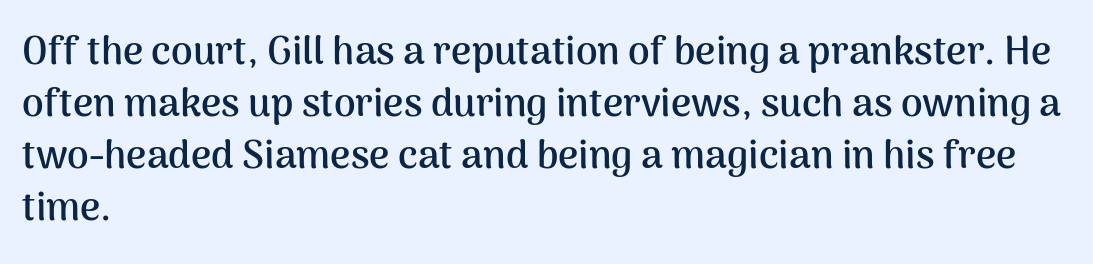
{"serif": "no", "italic": "no", "bold": "yes", "weight": "semibold", "width": "normal", "stroke_contrast": "medium", "x_height": "medium", "monospaced": "no", "underline": "no", "align": "left", "line_spacing": "normal", "line_spacing_ratio": 1.33, "letter_spacing": "normal", "letter_spacing_em": 0.0, "glyph_px": 39}
